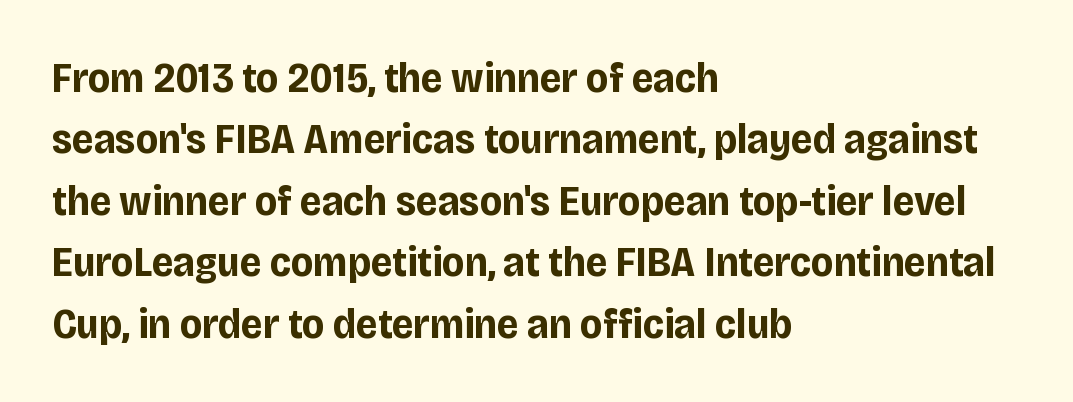
{"serif": "no", "italic": "no", "bold": "yes", "weight": "bold", "width": "condensed", "stroke_contrast": "low", "x_height": "large", "monospaced": "no", "underline": "no", "align": "left", "line_spacing": "normal", "line_spacing_ratio": 1.43, "letter_spacing": "normal", "letter_spacing_em": 0.0, "glyph_px": 43}
